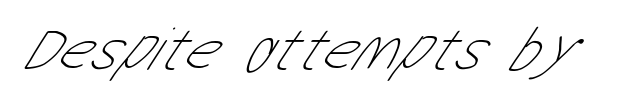
Each word holds together tightly as a unit, with standard inter-letter gaps. The weight would be labelled regular, book, light, or lighter still. Here the designer chose a conventional face with non-uniform glyph widths. This rendering employs a face without finishing strokes, i.e., a sans-serif. Has an underline been added? It has not.
